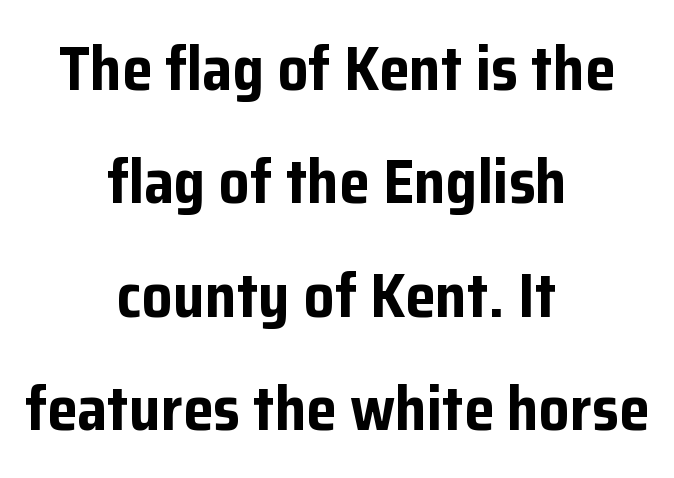
Q: Is the text bold? A: Yes.
Q: Is the text italic (slanted)? A: No, it is upright.
Q: Is the typeface a serif or a sans-serif typeface? A: Sans-serif.
Q: Is the text underlined? A: No.
Q: How is the paragraph aligned? A: Centered.
Q: Is the spacing between letters normal or unusually wide? A: Normal.
Q: Width (condensed, normal, or wide)? A: Normal.
Q: Stroke contrast? A: Low.
Q: x-height? A: Medium.
Q: Monospaced? A: No.
